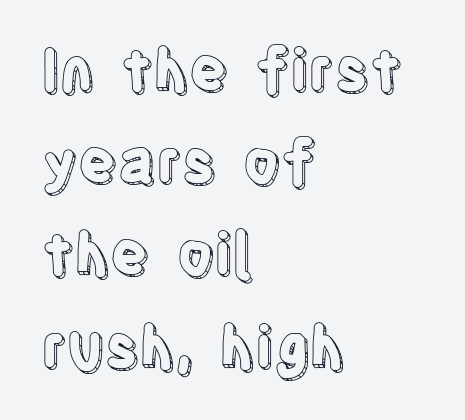
Visually the block forms a straight wall on the left and a jagged coastline on the right. Default kerning and tracking; the words read as compact shapes. A typesetter would call this proportional, since set widths differ per character. The line-height multiplier appears to be the usual default.
